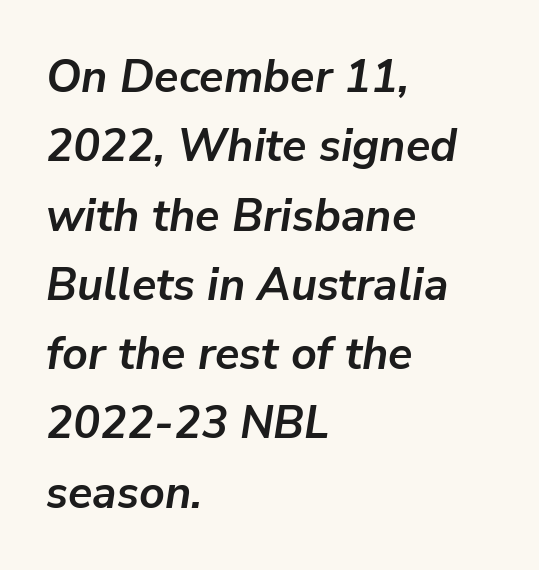
Normally led — the rows are evenly, conventionally spaced. The rendering applies a slant to the glyphs. Do the characters align in a grid? No, the font is proportional. Has an underline been added? It has not.
